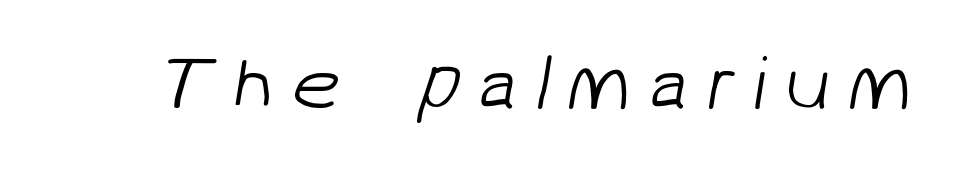
Compared with typical body copy, the letter spacing here is much looser. Is this a fixed-width face? No — the glyphs have proportional, varying widths. Heft: none added — not bold. Underlining? Definitely not there. Letterform terminals end flat and unadorned throughout the passage.
